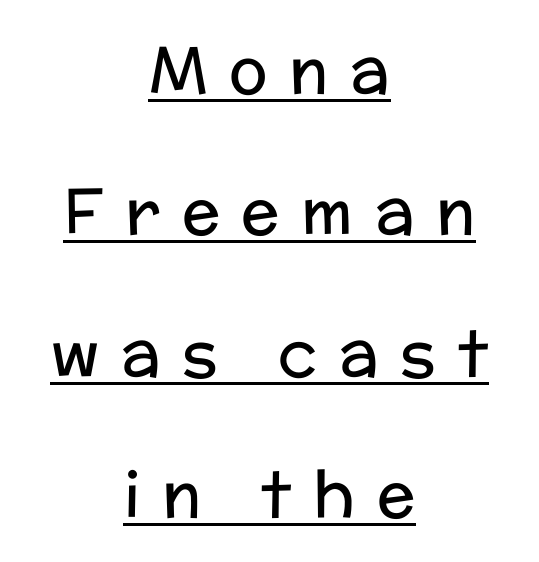
The lines are quadded center. Notice the wide empty band between every row — that's loose leading. Display-style spreading of the glyphs; the letterfit is very open. Nothing heavy about these letters — not bold at all. Is this a fixed-width face? No — the glyphs have proportional, varying widths.
